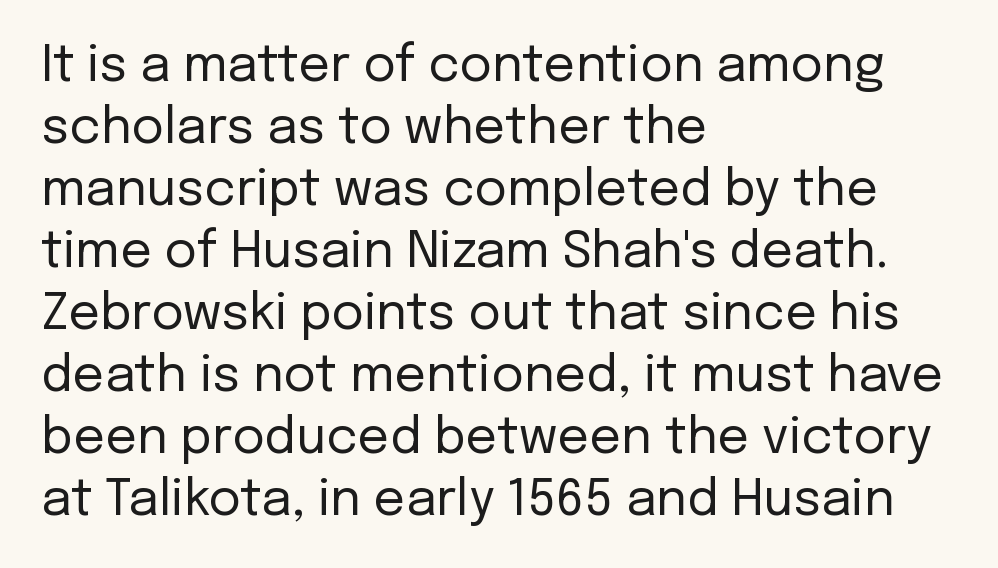
{"serif": "no", "italic": "no", "bold": "no", "weight": "regular", "width": "normal", "stroke_contrast": "low", "x_height": "medium", "monospaced": "no", "underline": "no", "align": "left", "line_spacing_ratio": 1.24, "letter_spacing": "normal", "letter_spacing_em": 0.0, "glyph_px": 50}
